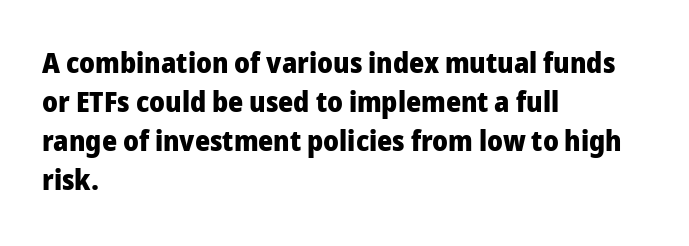
The image shows 29 px heavy sans-serif type, upright; set left-aligned, normal line spacing (1.34x), normal letter spacing, not underlined; low stroke contrast and a medium x-height.
